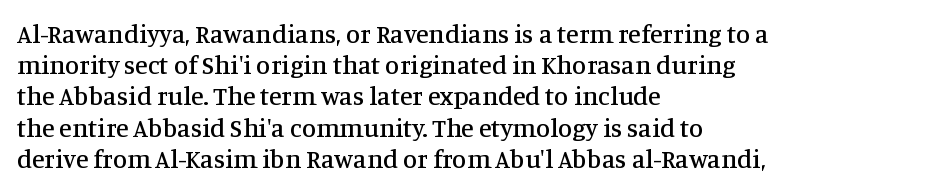
The passage is arranged the way most books set body copy — flush left. This is the regular roman posture of the typeface. The rendering keeps characters at their native spacing. Honestly, there is no underline to notice here at all.
